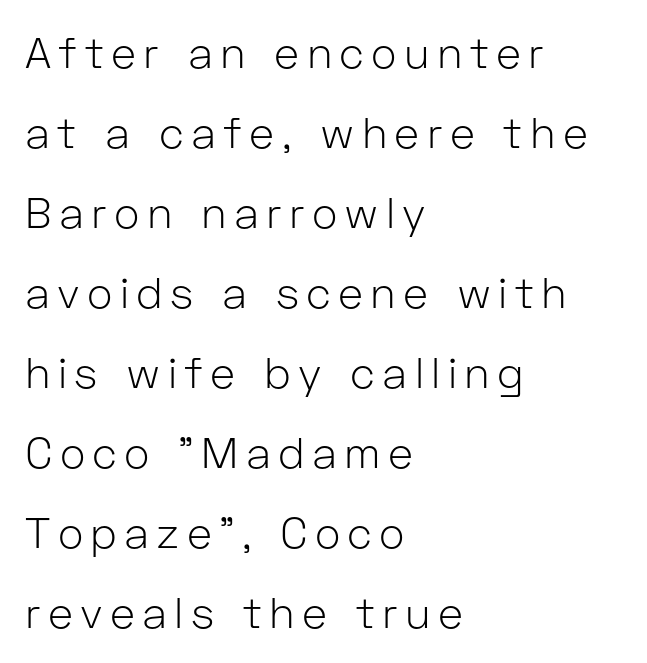
{"serif": "no", "italic": "no", "bold": "no", "weight": "light", "width": "normal", "stroke_contrast": "low", "x_height": "medium", "monospaced": "no", "underline": "no", "align": "left", "line_spacing_ratio": 1.86, "glyph_px": 43}
